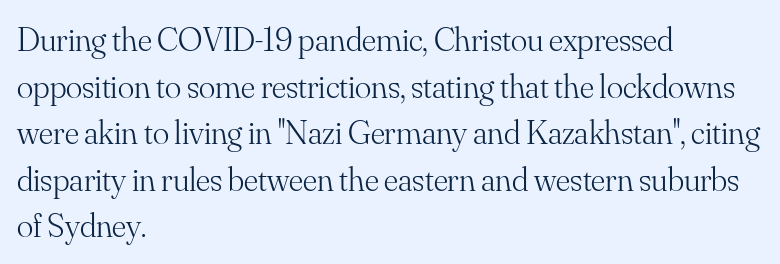
{"serif": "yes", "italic": "no", "bold": "no", "weight": "light", "width": "normal", "stroke_contrast": "medium", "x_height": "small", "monospaced": "no", "underline": "no", "align": "left", "line_spacing": "normal", "line_spacing_ratio": 1.37, "letter_spacing": "normal", "letter_spacing_em": 0.0, "glyph_px": 34}
